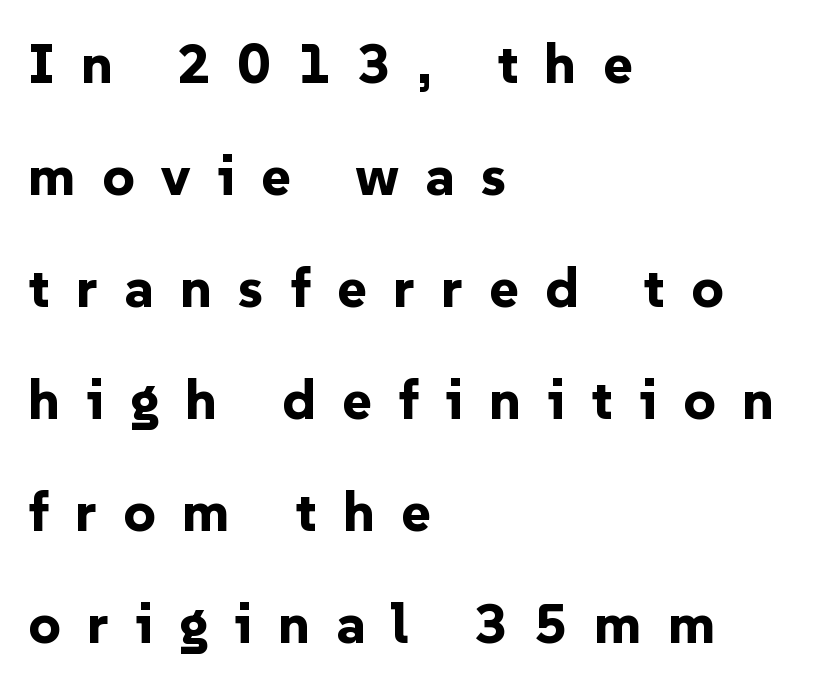
Do the letters lean? They stand straight. The passage shown is typed in a proportional face where columns would drift. In terms of letterform style, serifs are entirely absent. Line spacing here is loose.
